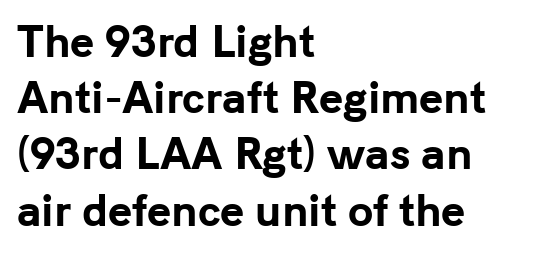
{"serif": "no", "italic": "no", "bold": "yes", "weight": "bold", "width": "normal", "stroke_contrast": "low", "x_height": "medium", "monospaced": "no", "underline": "no", "align": "left", "line_spacing": "normal", "line_spacing_ratio": 1.37, "letter_spacing": "normal", "letter_spacing_em": 0.0, "glyph_px": 41}
